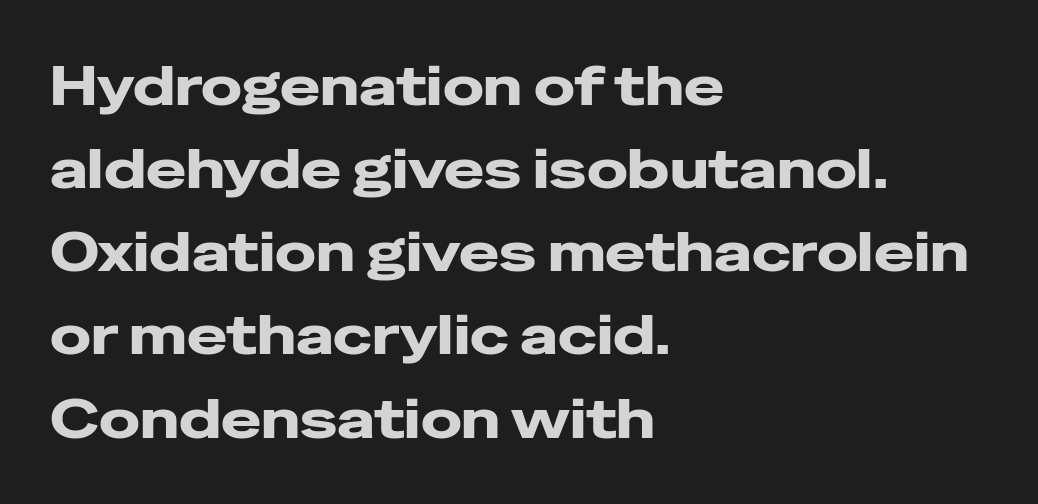
The image shows 54 px heavy, wide sans-serif type, upright; set left-aligned, normal line spacing (1.54x), normal letter spacing, not underlined; low stroke contrast and a medium x-height.
